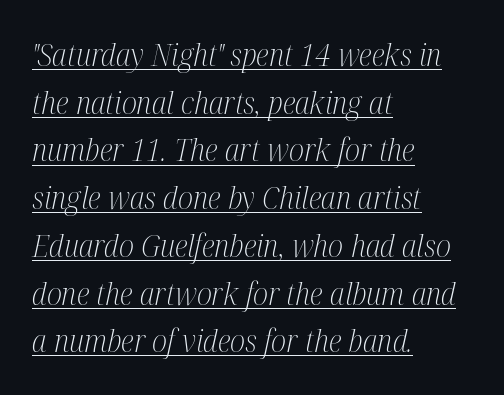
The image shows 31 px light, condensed serif type, italic (leaning right); set left-aligned, normal line spacing (1.54x), normal letter spacing, underlined; medium stroke contrast and a medium x-height.
